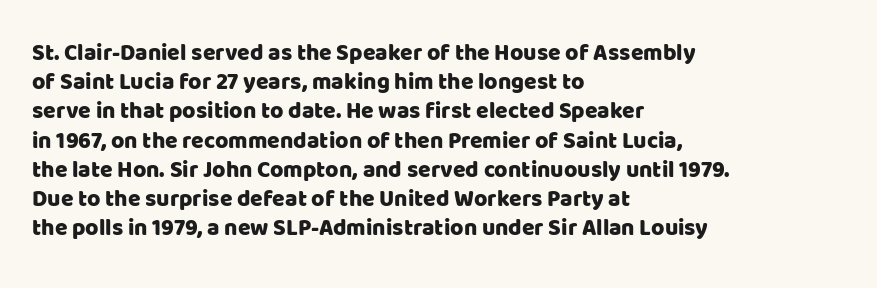
Q: Is the text italic (slanted)? A: No, it is upright.
Q: Is the text underlined? A: No.
Q: How is the paragraph aligned? A: Left-aligned.
Q: Is the spacing between letters normal or unusually wide? A: Normal.
Q: Is the spacing between lines tight, normal or loose? A: Normal.
